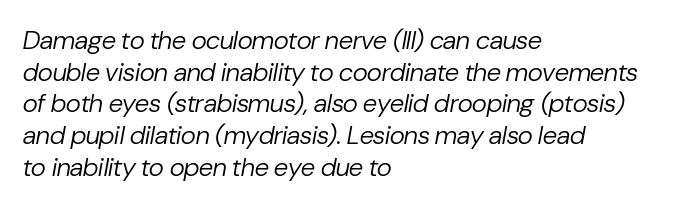
The image shows 26 px text type, italic (leaning right); set left-aligned, line spacing 1.22x, normal letter spacing, not underlined.
